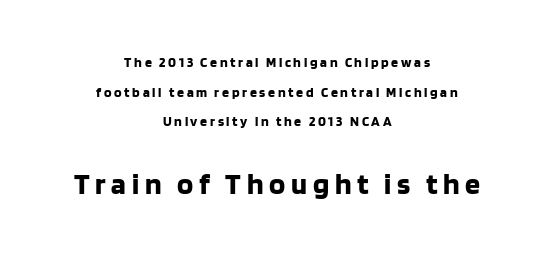
The image shows 30 px bold sans-serif type, upright; set centered, loose line spacing (2.11x), not underlined; the second (bottom) block is 2.14x larger; low stroke contrast and a large x-height.
